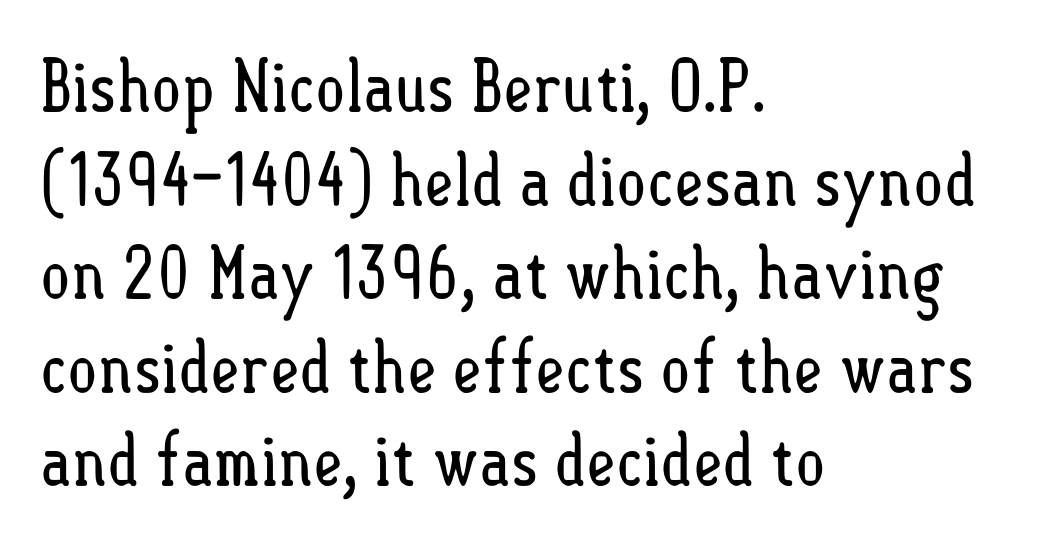
{"italic": "no", "bold": "no", "weight": "regular", "width": "condensed", "stroke_contrast": "low", "x_height": "small", "monospaced": "no", "underline": "no", "align": "left", "line_spacing": "normal", "line_spacing_ratio": 1.3, "letter_spacing": "normal", "letter_spacing_em": 0.0, "glyph_px": 72}
